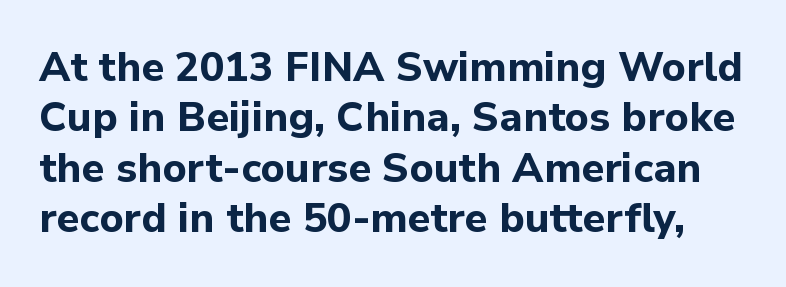
{"serif": "no", "italic": "no", "bold": "yes", "weight": "bold", "width": "normal", "stroke_contrast": "low", "x_height": "medium", "monospaced": "no", "underline": "no", "line_spacing_ratio": 1.23, "letter_spacing": "normal", "letter_spacing_em": 0.0, "glyph_px": 41}
